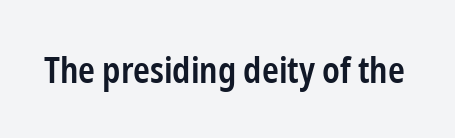
{"serif": "no", "italic": "no", "bold": "semi", "weight": "semibold", "width": "condensed", "stroke_contrast": "low", "x_height": "medium", "monospaced": "no", "underline": "no", "letter_spacing": "normal", "letter_spacing_em": 0.0, "glyph_px": 36}
